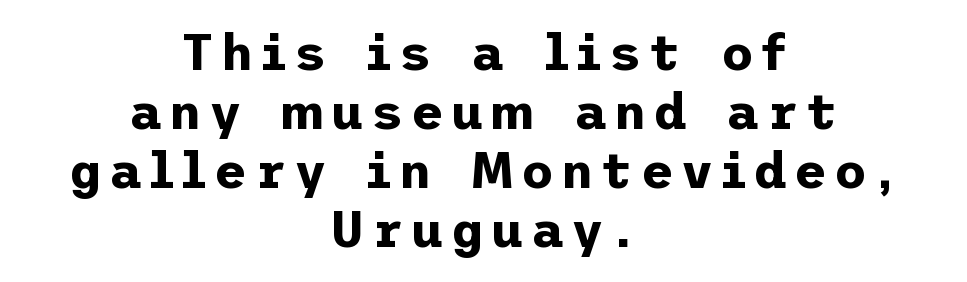
Q: Is the text bold? A: Yes.
Q: Is the text italic (slanted)? A: No, it is upright.
Q: Is the typeface a serif or a sans-serif typeface? A: Sans-serif.
Q: Is the text underlined? A: No.
Q: How is the paragraph aligned? A: Centered.
Q: Width (condensed, normal, or wide)? A: Normal.
Q: Stroke contrast? A: Low.
Q: x-height? A: Medium.
